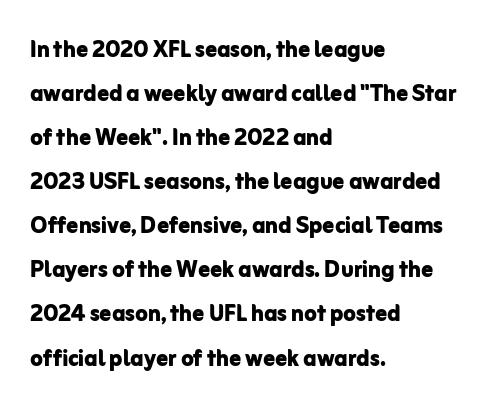
Reading down the column, the eye jumps a familiar distance to each next line. Each letter keeps its own natural width here, so spacing adapts to shape. Leftover space on each line is placed entirely after the last word. You could call the tracking neutral — neither tight nor loose. Check where the strokes stop: nothing finishes them off — pure sans.
